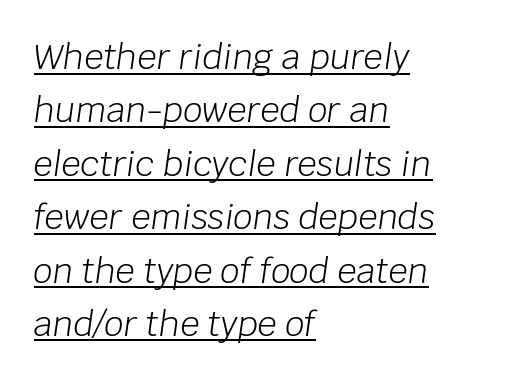
{"italic": "yes", "lean": "right", "slant_degrees": 8, "bold": "no", "weight": "light", "width": "normal", "stroke_contrast": "low", "x_height": "large", "monospaced": "no", "underline": "yes", "align": "left", "line_spacing": "normal", "line_spacing_ratio": 1.57, "letter_spacing": "normal", "letter_spacing_em": 0.0, "glyph_px": 34}
